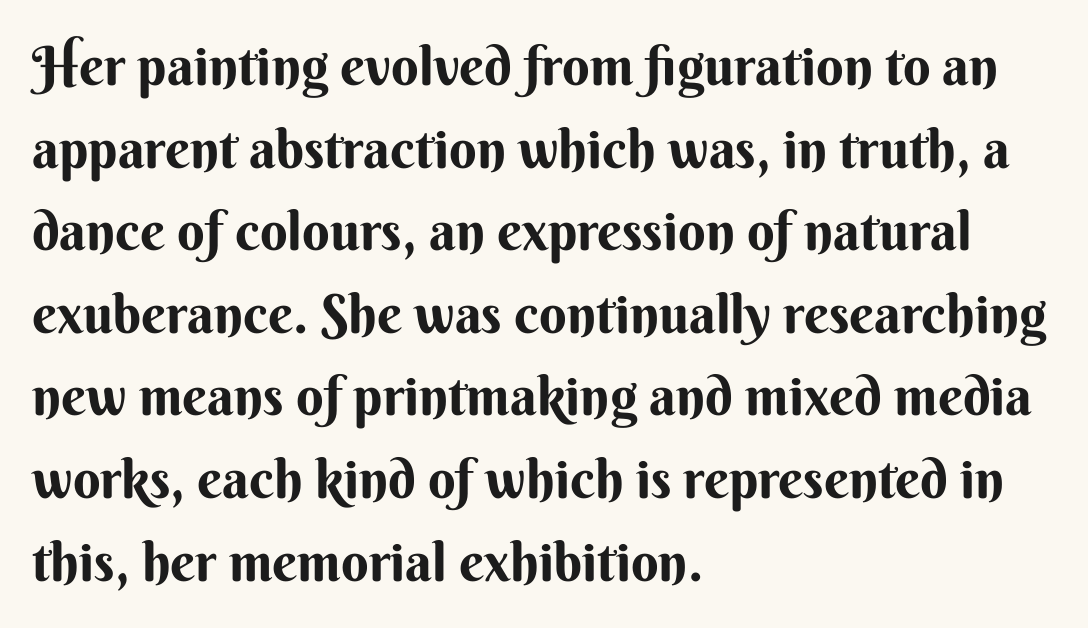
{"serif": "no", "italic": "no", "bold": "yes", "weight": "bold", "width": "normal", "stroke_contrast": "medium", "x_height": "small", "monospaced": "no", "underline": "no", "align": "left", "line_spacing": "normal", "line_spacing_ratio": 1.53, "letter_spacing": "normal", "letter_spacing_em": 0.0, "glyph_px": 54}
